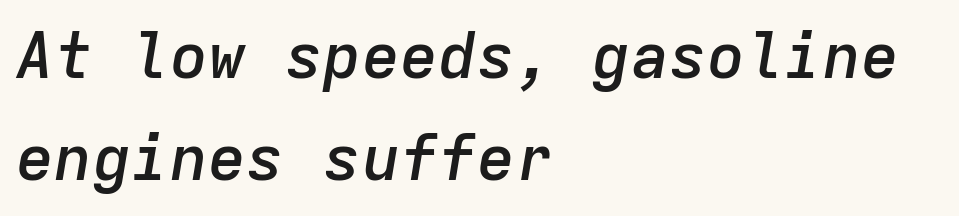
{"italic": "yes", "lean": "right", "slant_degrees": 9, "bold": "semi", "weight": "semibold", "width": "normal", "stroke_contrast": "low", "x_height": "medium", "monospaced": "yes", "underline": "no", "align": "left", "line_spacing": "normal", "line_spacing_ratio": 1.6, "letter_spacing": "normal", "letter_spacing_em": 0.0, "glyph_px": 64}
